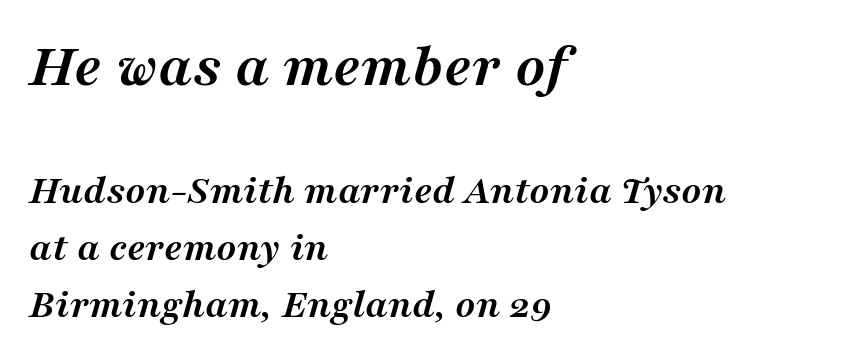
Compared with typical body copy, the letter spacing here is the same. If you squint, the top block still reads clearly — it's the larger of the two. Strong, thick strokes mark this as bold type. Anything drawn beneath the words? Only blank space.
